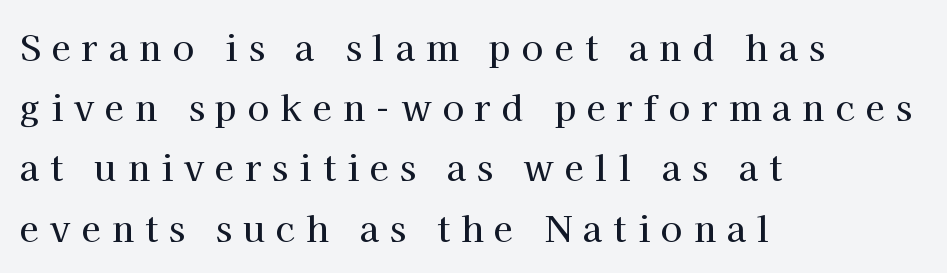
{"serif": "yes", "italic": "no", "width": "normal", "stroke_contrast": "high", "x_height": "medium", "monospaced": "no", "underline": "no", "align": "left", "line_spacing_ratio": 1.72, "letter_spacing": "wide", "letter_spacing_em": 0.32, "glyph_px": 35}
